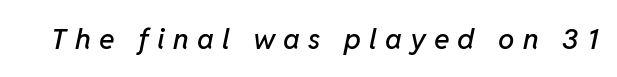
{"italic": "yes", "lean": "right", "slant_degrees": 11, "width": "normal", "stroke_contrast": "low", "x_height": "medium", "monospaced": "no", "underline": "no", "letter_spacing": "wide", "letter_spacing_em": 0.28, "glyph_px": 29}
